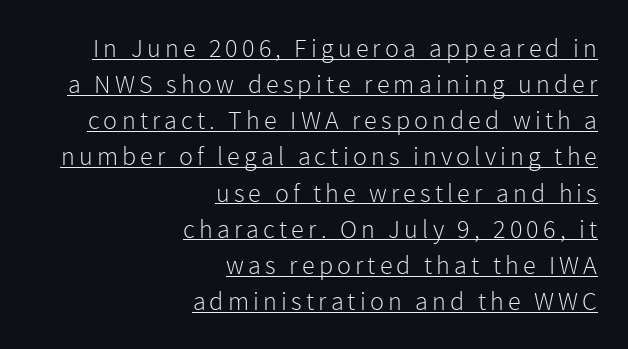
{"italic": "no", "bold": "no", "underline": "yes", "align": "right", "line_spacing": "normal", "line_spacing_ratio": 1.39, "glyph_px": 26}
